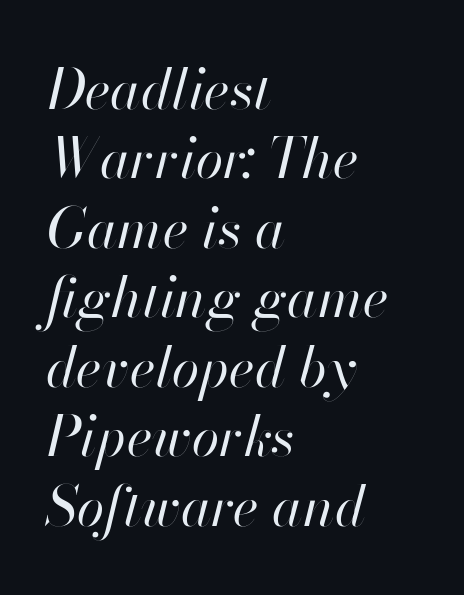
{"italic": "yes", "lean": "right", "slant_degrees": 13, "bold": "no", "weight": "regular", "width": "normal", "stroke_contrast": "high", "x_height": "small", "monospaced": "no", "underline": "no", "align": "left", "line_spacing_ratio": 1.24, "letter_spacing": "normal", "letter_spacing_em": 0.0, "glyph_px": 56}
